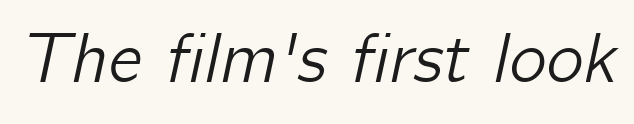
The image shows 71 px text type, italic (leaning right); set normal letter spacing, not underlined; low stroke contrast and a medium x-height.
